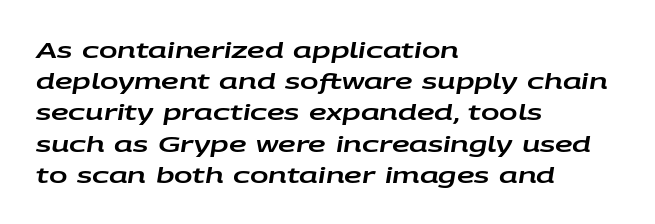
Q: Is the text italic (slanted)? A: Yes, it leans right by about 9 degrees.
Q: Is the text underlined? A: No.
Q: How is the paragraph aligned? A: Left-aligned.
Q: Is the spacing between letters normal or unusually wide? A: Normal.
Q: Is the spacing between lines tight, normal or loose? A: Normal.
